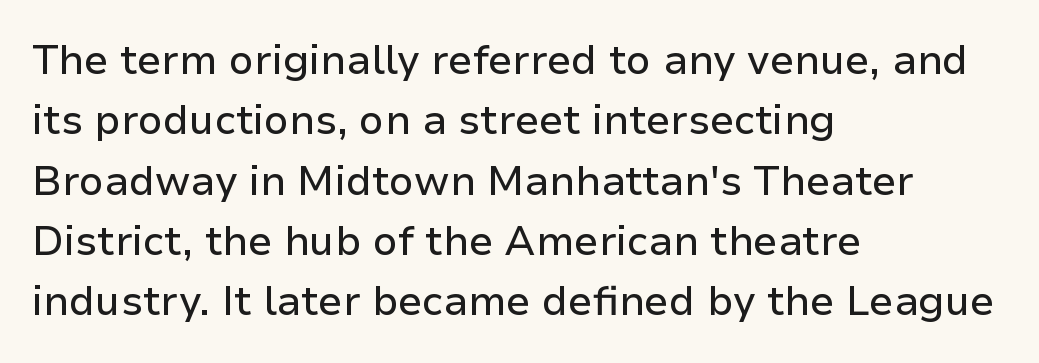
The image shows 41 px sans-serif type, upright; set left-aligned, normal line spacing (1.47x), normal letter spacing, not underlined; low stroke contrast and a medium x-height.
